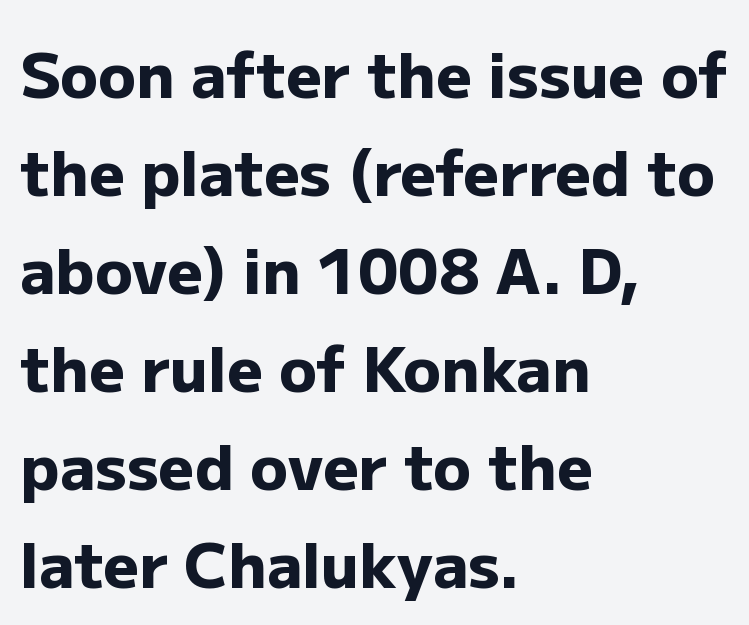
Q: Is the text bold? A: Yes.
Q: Is the text italic (slanted)? A: No, it is upright.
Q: Is the typeface a serif or a sans-serif typeface? A: Sans-serif.
Q: Is the text underlined? A: No.
Q: How is the paragraph aligned? A: Left-aligned.
Q: Is the spacing between letters normal or unusually wide? A: Normal.
Q: Is the spacing between lines tight, normal or loose? A: Normal.
Q: Width (condensed, normal, or wide)? A: Normal.
Q: Stroke contrast? A: Low.
Q: x-height? A: Medium.
Q: Monospaced? A: No.
